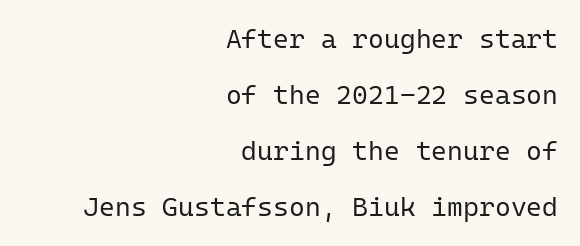
{"italic": "no", "bold": "no", "underline": "no", "align": "right", "line_spacing": "loose", "line_spacing_ratio": 2.08, "letter_spacing": "normal", "letter_spacing_em": 0.0, "glyph_px": 27}
